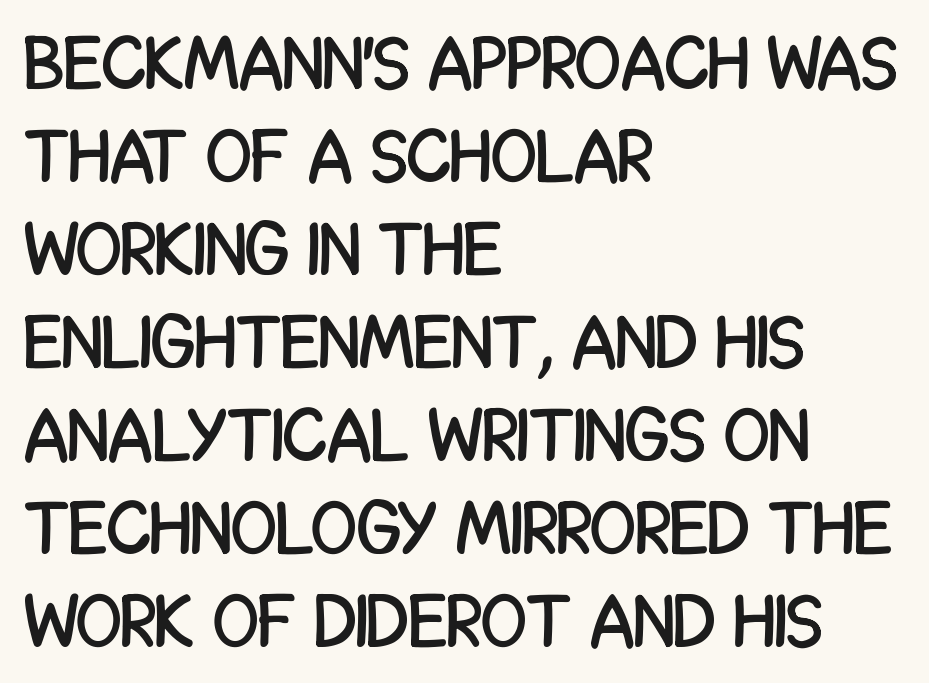
The image shows 75 px condensed sans-serif type, upright; set left-aligned, line spacing 1.24x, normal letter spacing, not underlined; low stroke contrast and a large x-height.
